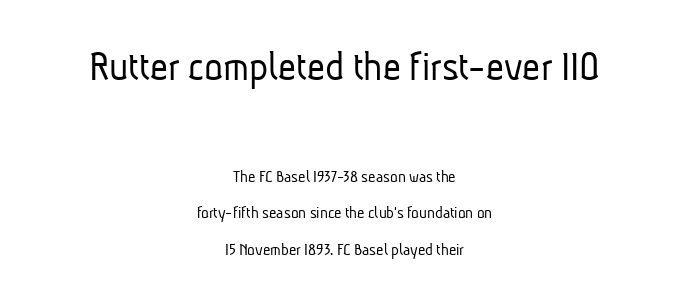
The image shows 44 px light, condensed sans-serif type; set centered, loose line spacing (2.02x), normal letter spacing, not underlined; the first (top) block is 2.44x larger; low stroke contrast and a medium x-height.
